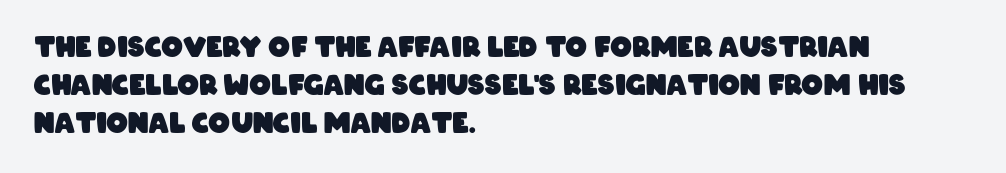
Q: Is the text bold? A: Yes.
Q: Is the text underlined? A: No.
Q: How is the paragraph aligned? A: Left-aligned.
Q: Is the spacing between letters normal or unusually wide? A: Normal.
Q: Is the spacing between lines tight, normal or loose? A: Normal.
